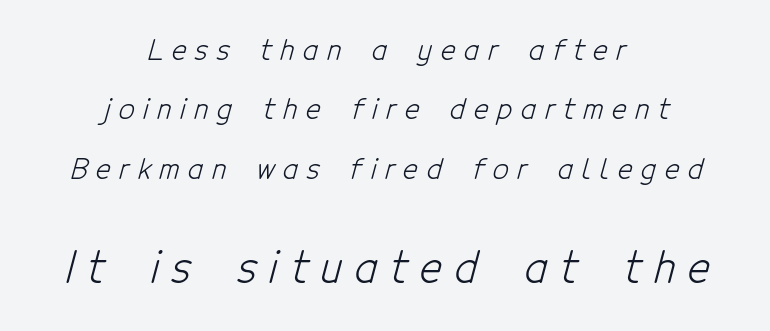
The image shows 42 px light, condensed sans-serif type; set centered, loose line spacing (2.12x), unusually wide letter spacing (+0.3 em), not underlined; the second (bottom) block is 1.5x larger; low stroke contrast and a medium x-height.
